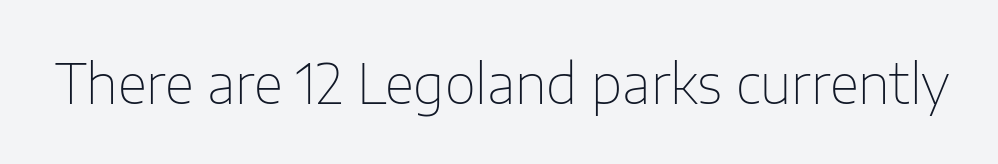
Q: Is the text bold? A: No.
Q: Is the text italic (slanted)? A: No, it is upright.
Q: Is the typeface a serif or a sans-serif typeface? A: Sans-serif.
Q: Is the text underlined? A: No.
Q: Is the spacing between letters normal or unusually wide? A: Normal.
Q: Width (condensed, normal, or wide)? A: Normal.
Q: Stroke contrast? A: Low.
Q: x-height? A: Medium.
Q: Monospaced? A: No.
